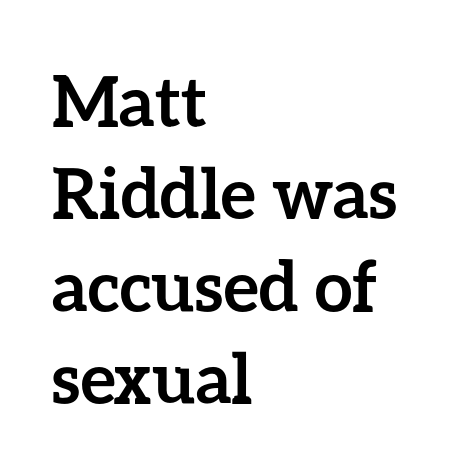
Spacing verdict: proportional, widths tailored to each character. No word sits above an underline. Every character sits straight up, as roman type does. The paragraph shown leans on its left margin. Students, observe: this is what conventionally led text looks like.
